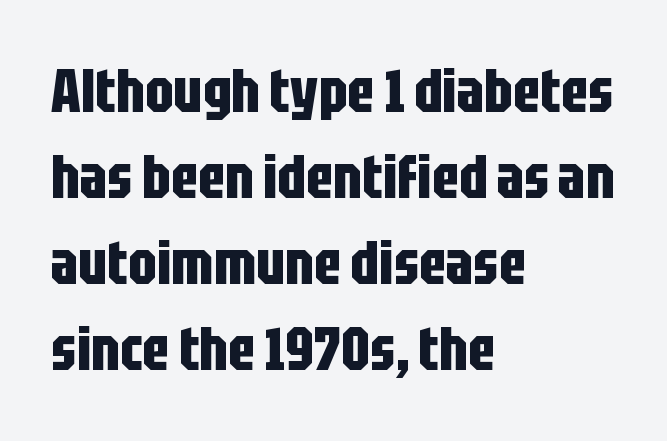
The image shows 61 px bold, condensed sans-serif type, upright; set left-aligned, normal line spacing (1.41x), normal letter spacing, not underlined; low stroke contrast and a large x-height.
